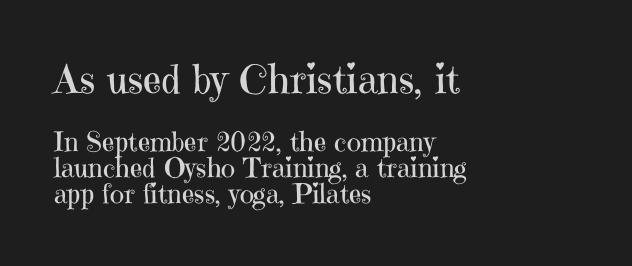
Spacing between characters is what you'd get straight out of the box. Yep, those are serifs on the letters. No heavy texture on the line: the type isn't bold. You get the large type first, then a drop to smaller type. Closely set lines give the paragraph a compact silhouette.
